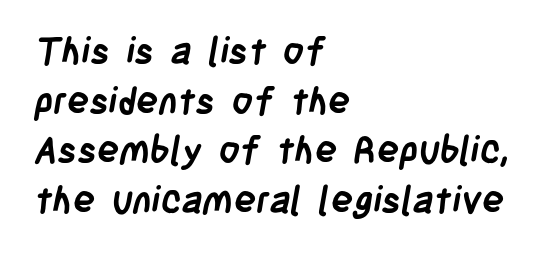
The paragraph shown leans on its left margin. Tracking value appears to be zero — textbook default spacing. The letters carry no serifs — their stems end cleanly without finishing strokes. Here the designer chose a conventional face with non-uniform glyph widths.
